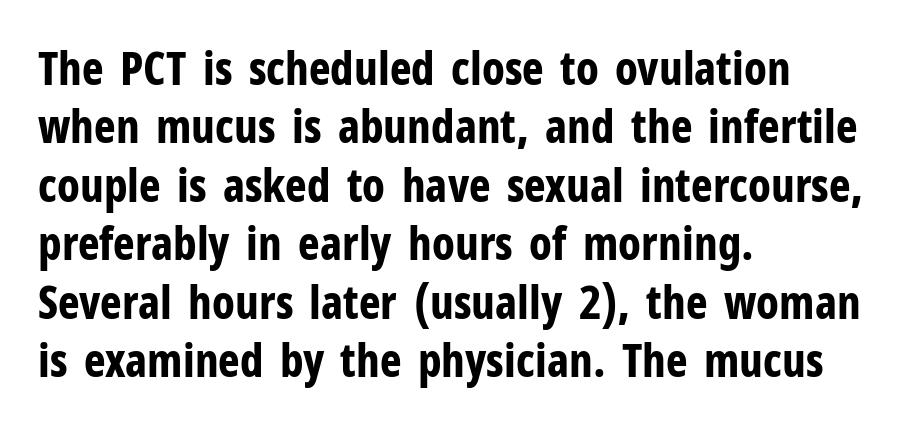
The image shows 46 px bold, condensed sans-serif type, upright; set left-aligned, normal line spacing (1.27x), normal letter spacing, not underlined; low stroke contrast and a medium x-height.
